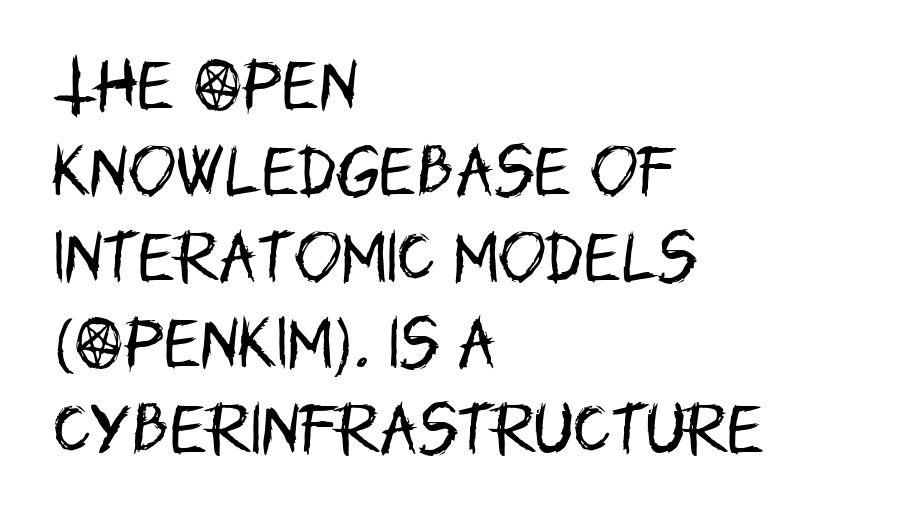
The image shows 57 px regular-weight, condensed sans-serif type, upright; set left-aligned, normal line spacing (1.51x), normal letter spacing, not underlined; low stroke contrast and a large x-height.
